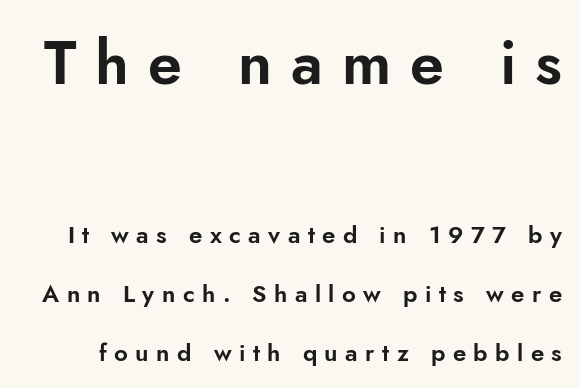
{"serif": "no", "italic": "no", "width": "normal", "stroke_contrast": "low", "x_height": "small", "monospaced": "no", "underline": "no", "line_spacing": "loose", "line_spacing_ratio": 2.46, "letter_spacing": "wide", "letter_spacing_em": 0.31, "larger_block": "first", "size_ratio": 2.54, "glyph_px": 61}
